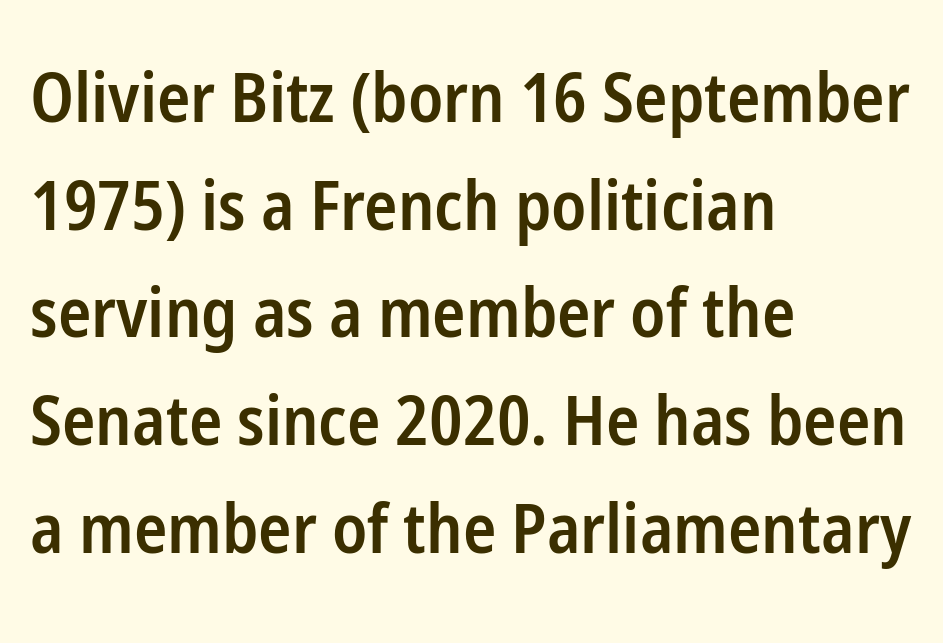
Q: Is the text bold? A: Semi-bold.
Q: Is the text italic (slanted)? A: No, it is upright.
Q: Is the typeface a serif or a sans-serif typeface? A: Sans-serif.
Q: Is the text underlined? A: No.
Q: How is the paragraph aligned? A: Left-aligned.
Q: Is the spacing between letters normal or unusually wide? A: Normal.
Q: Is the spacing between lines tight, normal or loose? A: Normal.
Q: Width (condensed, normal, or wide)? A: Condensed.
Q: Stroke contrast? A: Low.
Q: x-height? A: Medium.
Q: Monospaced? A: No.
